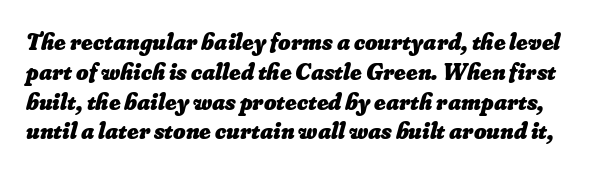
Q: Is the text bold? A: Yes.
Q: Is the text underlined? A: No.
Q: Is the spacing between letters normal or unusually wide? A: Normal.
